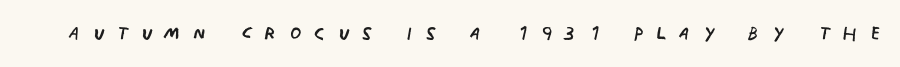
{"bold": "no", "underline": "no", "letter_spacing": "wide", "letter_spacing_em": 0.48, "glyph_px": 26}
